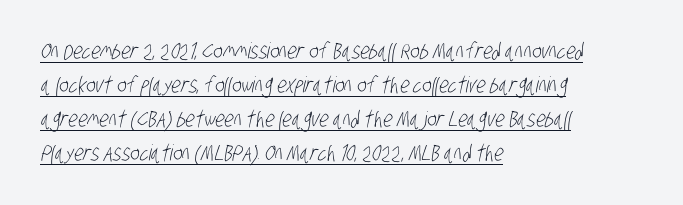
Q: Is the text bold? A: No.
Q: Is the text underlined? A: Yes.
Q: How is the paragraph aligned? A: Left-aligned.
Q: Is the spacing between letters normal or unusually wide? A: Normal.
Q: Is the spacing between lines tight, normal or loose? A: Normal.
